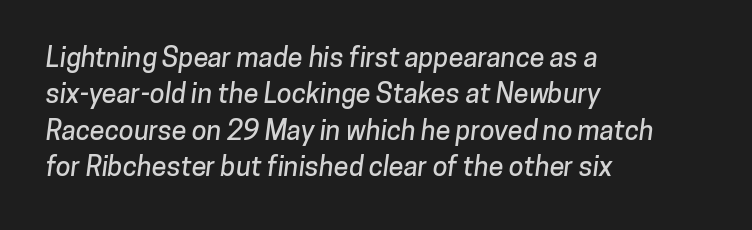
The text block is weighted toward the left margin, trailing off unevenly rightward. Short note: letters normally spaced. Only glyphs here, with clear space below each row. Summary of vertical rhythm: regular, with standard interline spacing.
